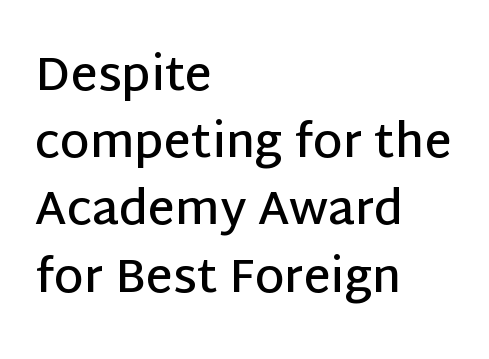
{"serif": "no", "italic": "no", "bold": "semi", "weight": "semibold", "width": "normal", "stroke_contrast": "low", "x_height": "large", "monospaced": "no", "underline": "no", "align": "left", "line_spacing": "normal", "line_spacing_ratio": 1.43, "letter_spacing": "normal", "letter_spacing_em": 0.0, "glyph_px": 47}
